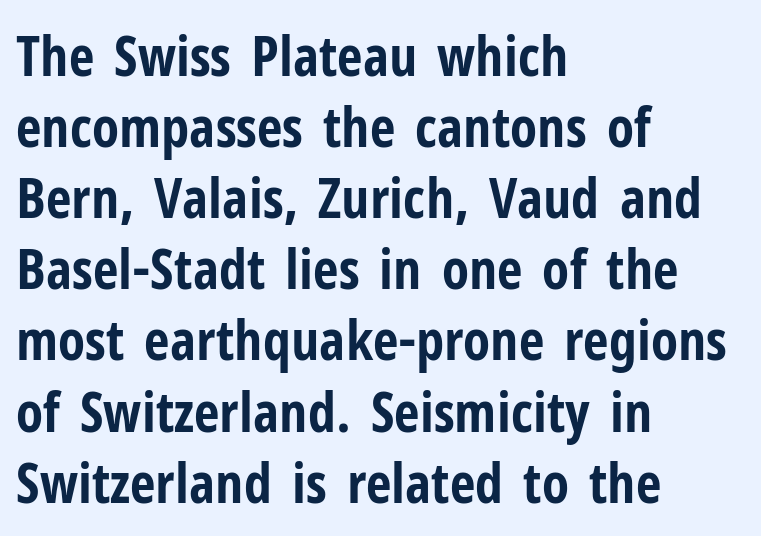
Ordinary non-slanted type is in use. The text block is weighted toward the left margin, trailing off unevenly rightward. The letters sit at their default tracking, neither squeezed nor spread. Heavy, bold letterforms. The words here are not underlined.
